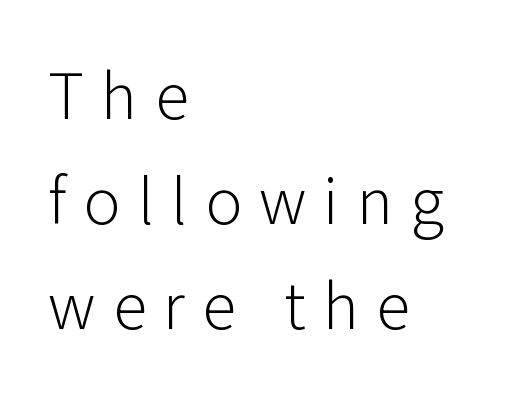
Q: Is the text bold? A: No.
Q: Is the text italic (slanted)? A: No, it is upright.
Q: Is the typeface a serif or a sans-serif typeface? A: Sans-serif.
Q: Is the text underlined? A: No.
Q: How is the paragraph aligned? A: Left-aligned.
Q: Is the spacing between letters normal or unusually wide? A: Unusually wide.
Q: Is the spacing between lines tight, normal or loose? A: Normal.
Q: Width (condensed, normal, or wide)? A: Normal.
Q: Stroke contrast? A: Low.
Q: x-height? A: Medium.
Q: Monospaced? A: No.
